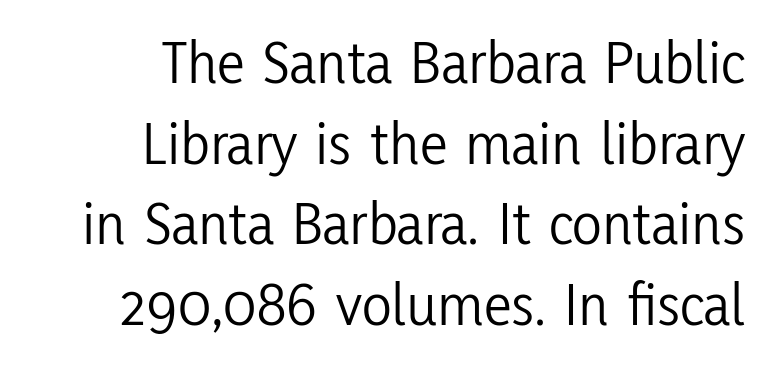
Horizontally, the lines are justified to the trailing edge only. Compared with a typical body face, this is equally light or lighter still. The rendering uses a moderate line-height, typical for paragraphs. Check under the words: just untouched page. Nobody touched the tracking dial on this one.
